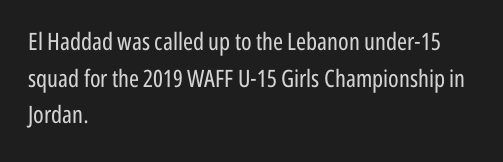
{"italic": "no", "bold": "no", "underline": "no", "align": "left", "line_spacing": "normal", "line_spacing_ratio": 1.53, "letter_spacing": "normal", "letter_spacing_em": 0.0, "glyph_px": 24}
